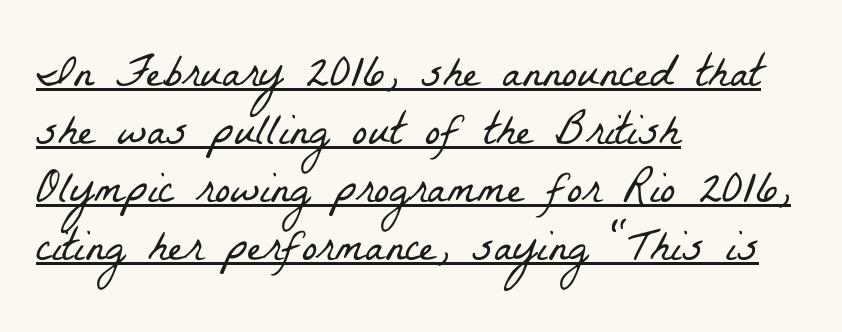
{"serif": "yes", "bold": "no", "weight": "light", "width": "condensed", "stroke_contrast": "low", "x_height": "medium", "monospaced": "no", "underline": "yes", "align": "left", "line_spacing": "normal", "line_spacing_ratio": 1.26, "letter_spacing": "normal", "letter_spacing_em": 0.0, "glyph_px": 46}
